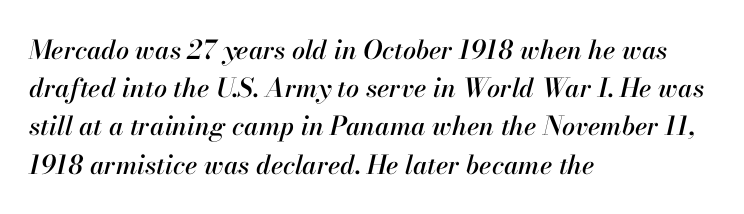
The image shows 26 px text type, italic (leaning right); set left-aligned, normal line spacing (1.47x), normal letter spacing, not underlined.
